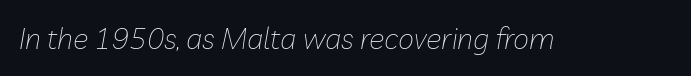
{"italic": "yes", "lean": "right", "slant_degrees": 10, "bold": "no", "weight": "thin", "width": "normal", "stroke_contrast": "low", "x_height": "medium", "monospaced": "no", "underline": "no", "letter_spacing": "normal", "letter_spacing_em": 0.0, "glyph_px": 29}
